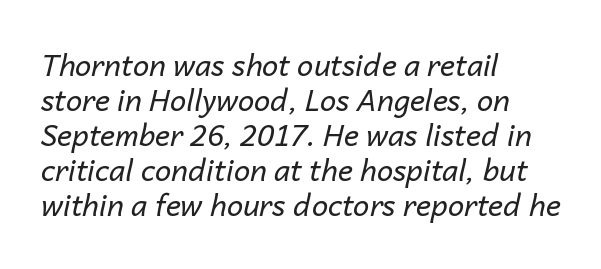
{"italic": "yes", "lean": "right", "slant_degrees": 14, "bold": "no", "weight": "regular", "width": "normal", "stroke_contrast": "low", "x_height": "medium", "monospaced": "no", "underline": "no", "align": "left", "line_spacing_ratio": 1.21, "letter_spacing": "normal", "letter_spacing_em": 0.0, "glyph_px": 29}
